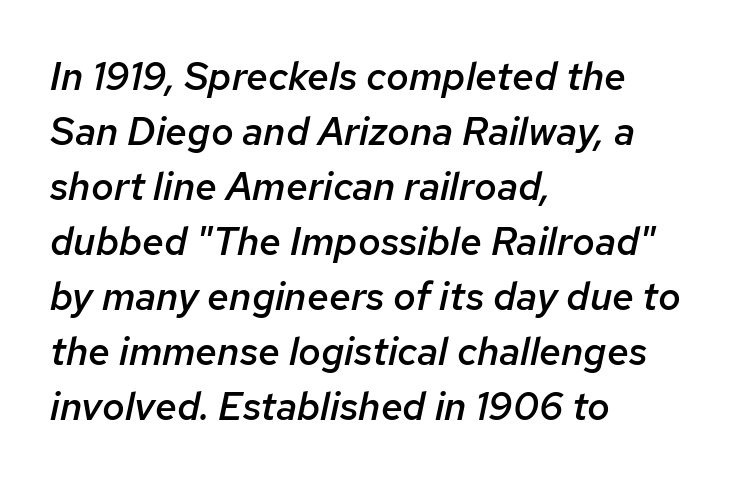
Q: Is the text bold? A: Semi-bold.
Q: Is the text italic (slanted)? A: Yes, it leans right by about 12 degrees.
Q: Is the text underlined? A: No.
Q: How is the paragraph aligned? A: Left-aligned.
Q: Is the spacing between letters normal or unusually wide? A: Normal.
Q: Is the spacing between lines tight, normal or loose? A: Normal.
Q: Width (condensed, normal, or wide)? A: Normal.
Q: Stroke contrast? A: Low.
Q: x-height? A: Medium.
Q: Monospaced? A: No.
